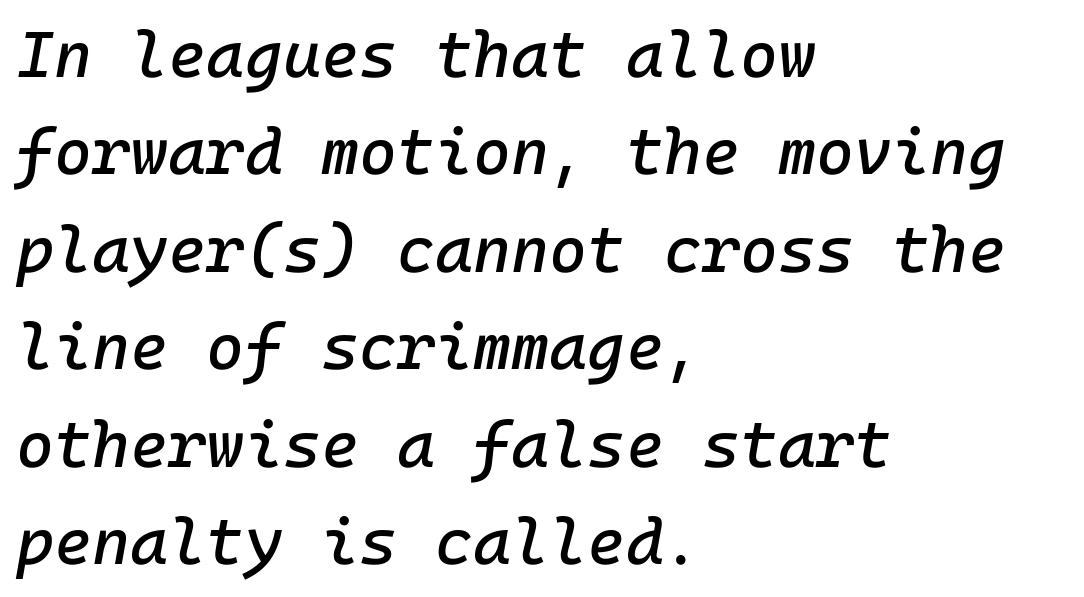
{"italic": "yes", "lean": "right", "slant_degrees": 10, "width": "normal", "stroke_contrast": "low", "x_height": "medium", "underline": "no", "align": "left", "line_spacing": "normal", "line_spacing_ratio": 1.5, "letter_spacing": "normal", "letter_spacing_em": 0.0, "glyph_px": 65}
